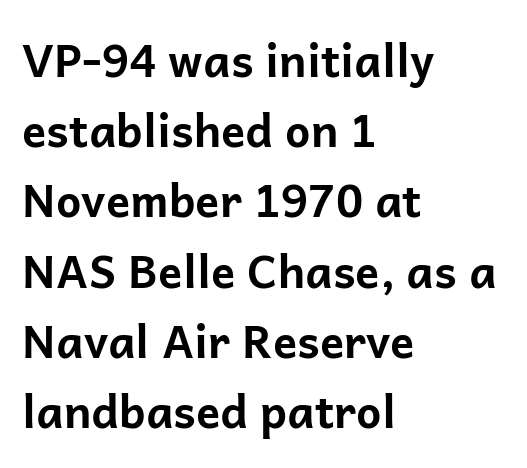
Rows of type keep a routine distance in the vertical direction. Vertical strokes here are truly vertical. Spacing between characters is what you'd get straight out of the box. Is the block centered? No — it sits flush against the left margin. Proportional: the letters do not fall into vertical columns. A sans-serif font was chosen for this passage.
